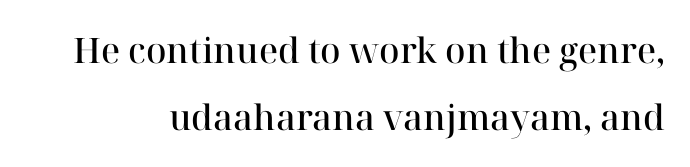
Beneath every word, the page is bare. This is serif lettering, the kind often seen in printed books. Each letter keeps its own natural width here, so spacing adapts to shape. A typesetter would call this zero additional tracking. Look at the stroke-to-counter ratio: somewhat heavy, a semibold. One glance says open: line gaps are wider than usual.
